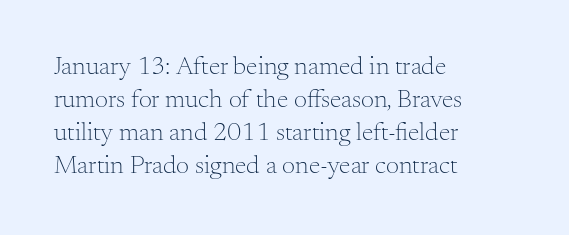
The image shows 26 px text type, upright; set left-aligned, normal line spacing (1.27x), normal letter spacing, not underlined.
